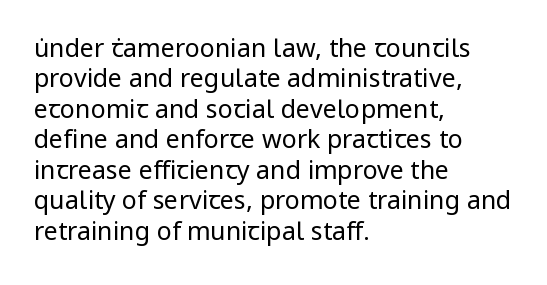
Q: Is the text bold? A: No.
Q: Is the text italic (slanted)? A: No, it is upright.
Q: Is the text underlined? A: No.
Q: How is the paragraph aligned? A: Left-aligned.
Q: Is the spacing between letters normal or unusually wide? A: Normal.
